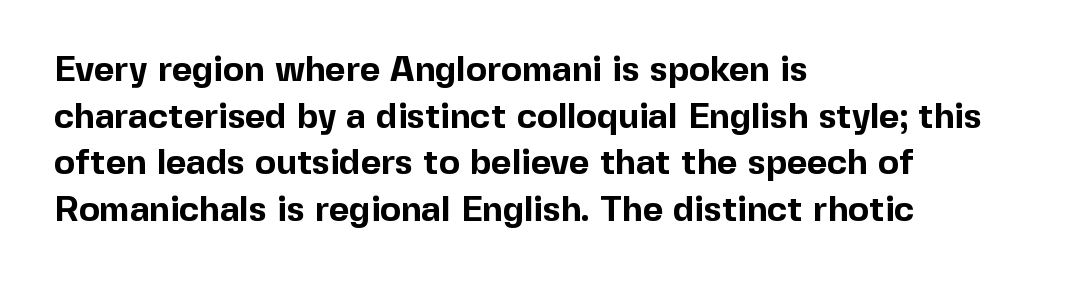
The image shows 35 px bold sans-serif type, upright; set left-aligned, normal line spacing (1.33x), normal letter spacing, not underlined; a medium x-height.
